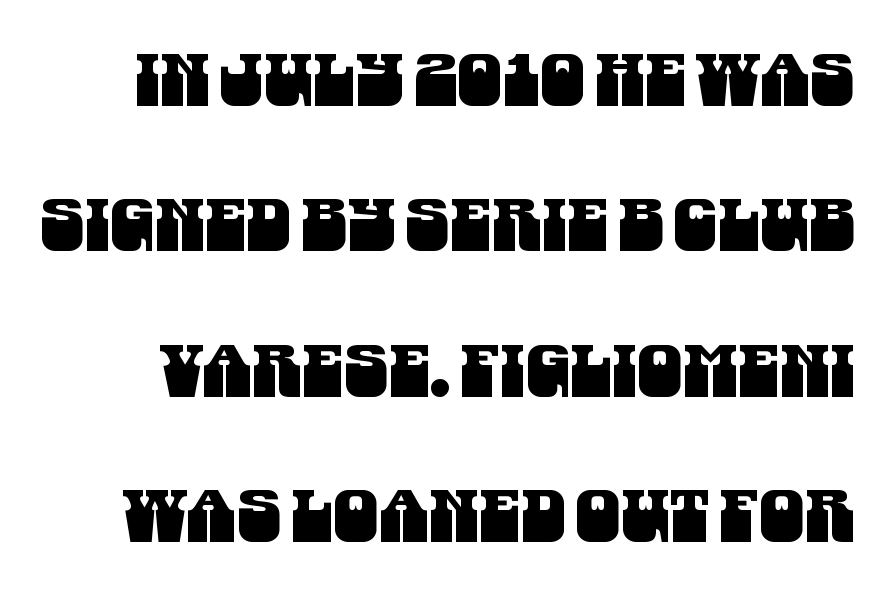
Q: Is the typeface a serif or a sans-serif typeface? A: Sans-serif.
Q: Is the text underlined? A: No.
Q: Is the spacing between letters normal or unusually wide? A: Normal.
Q: Is the spacing between lines tight, normal or loose? A: Loose.
Q: Width (condensed, normal, or wide)? A: Condensed.
Q: Stroke contrast? A: Medium.
Q: x-height? A: Large.
Q: Monospaced? A: No.
